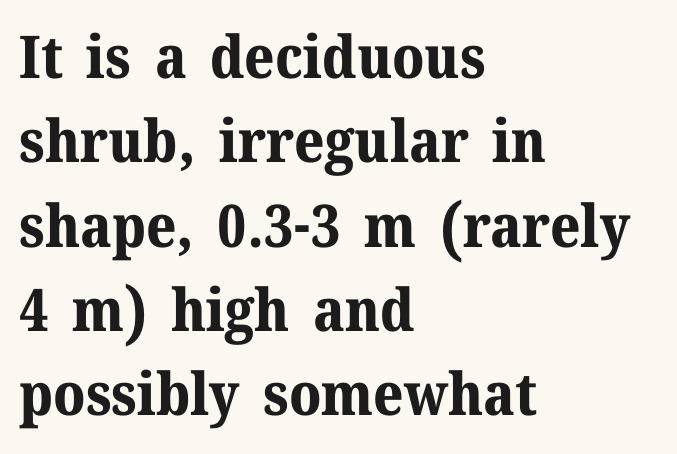
The passage shown is typeset with a serif family. Compared with a centered layout, this one pins lines to the left instead. A typesetter would call this zero additional tracking. Quick note: not italic, upright. Think of a printed novel: that variable character pitch is what you see here.
